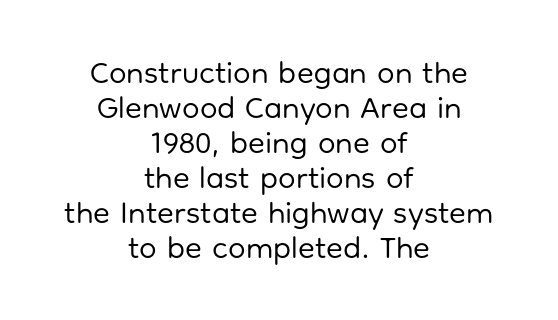
Q: Is the text bold? A: No.
Q: Is the text italic (slanted)? A: No, it is upright.
Q: Is the typeface a serif or a sans-serif typeface? A: Sans-serif.
Q: Is the text underlined? A: No.
Q: How is the paragraph aligned? A: Centered.
Q: Is the spacing between letters normal or unusually wide? A: Normal.
Q: Is the spacing between lines tight, normal or loose? A: Tight.
Q: Width (condensed, normal, or wide)? A: Normal.
Q: Stroke contrast? A: Low.
Q: x-height? A: Medium.
Q: Monospaced? A: No.
